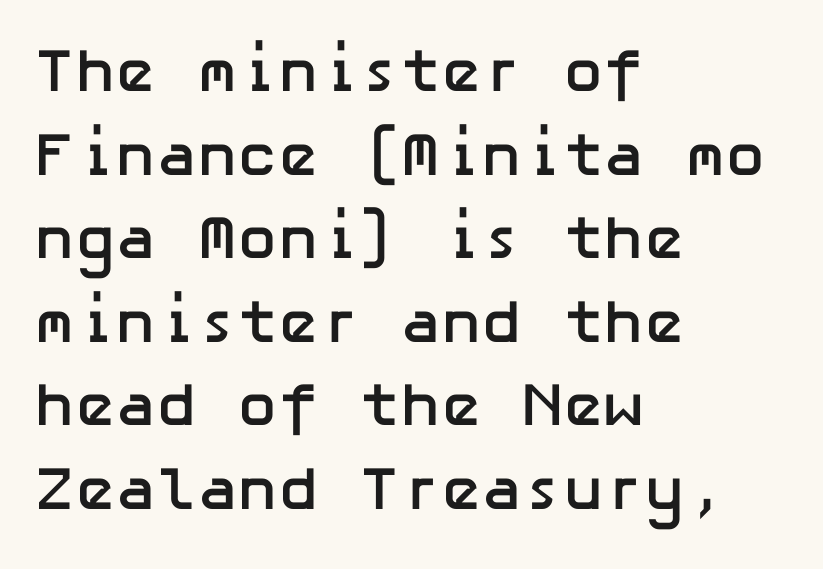
The letters stand upright; this is a roman face. The passage shown stacks its lines at a standard gap. The space beneath each line is pristine and unruled. Letterform terminals end flat and unadorned throughout the passage.
